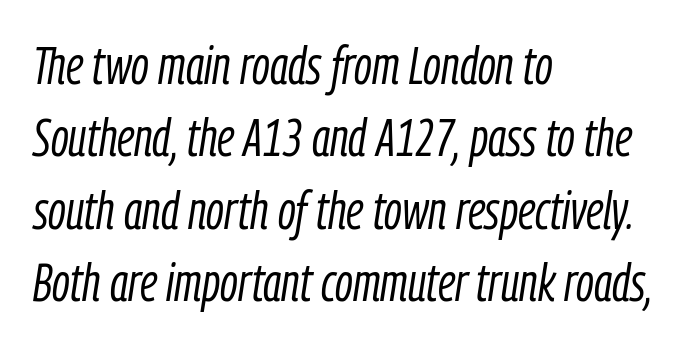
In terms of leading, this rendering sits right in the middle. Looks like regular typesetting: each glyph gets only the width it needs. The lettering tilts uniformly, giving the passage an italic look. Stems here are at most as thick as an everyday book face. No extra tracking has been applied to these lines.
